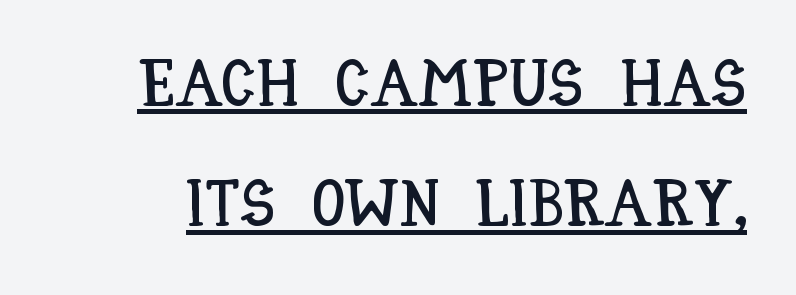
Q: Is the text italic (slanted)? A: No, it is upright.
Q: Is the text underlined? A: Yes.
Q: Is the spacing between letters normal or unusually wide? A: Normal.
Q: Width (condensed, normal, or wide)? A: Condensed.
Q: Stroke contrast? A: Low.
Q: x-height? A: Large.
Q: Monospaced? A: No.
